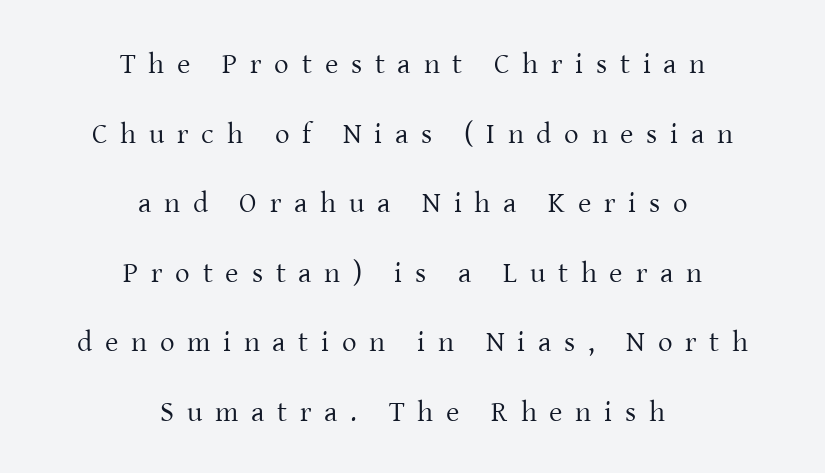
The letters carry serifs — small finishing strokes at the ends of their stems. Spacing verdict: proportional, widths tailored to each character. The lettering holds an erect, upright posture throughout. Weight: regular or lighter. How are the letters spaced? Widely, with obvious added tracking.
